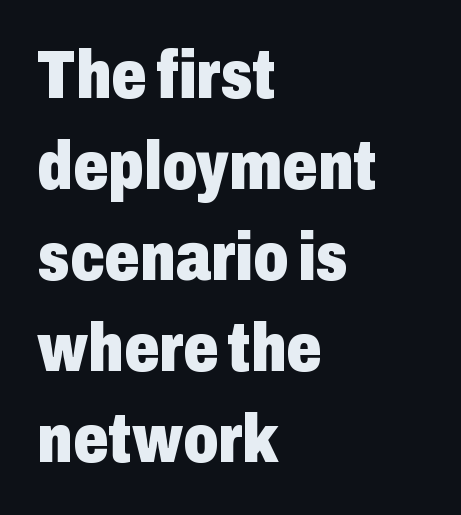
Typographic density is high because the face is bold. Plain, unruled lines of type. Ascenders rise straight up at ninety degrees. How would I describe the line gaps? Plain and ordinary. In terms of letterform style, serifs are entirely absent. This sample is left-justified, so line endings fall wherever the words run out.
